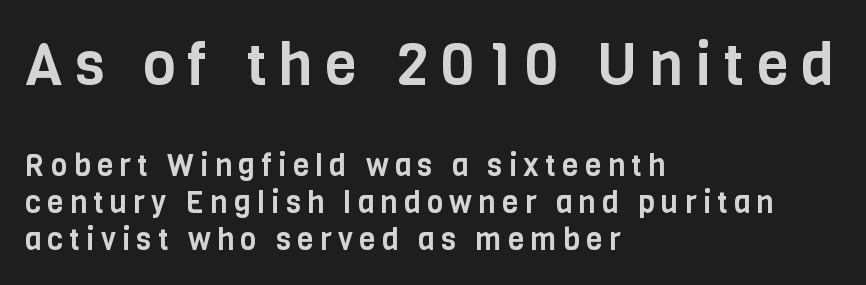
Q: Is the text italic (slanted)? A: No, it is upright.
Q: Is the typeface a serif or a sans-serif typeface? A: Sans-serif.
Q: Is the text underlined? A: No.
Q: How is the paragraph aligned? A: Left-aligned.
Q: Is the spacing between letters normal or unusually wide? A: Unusually wide.
Q: Which block of text is set in a larger size, the first (top) or the second (bottom)? A: The first (top) one.
Q: Width (condensed, normal, or wide)? A: Condensed.
Q: Stroke contrast? A: Low.
Q: x-height? A: Large.
Q: Monospaced? A: No.
